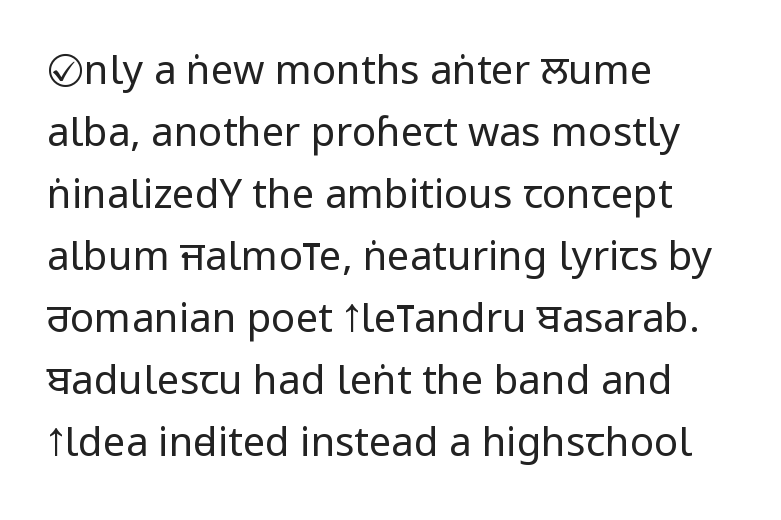
Q: Is the text bold? A: No.
Q: Is the text italic (slanted)? A: No, it is upright.
Q: Is the typeface a serif or a sans-serif typeface? A: Sans-serif.
Q: Is the text underlined? A: No.
Q: How is the paragraph aligned? A: Left-aligned.
Q: Is the spacing between letters normal or unusually wide? A: Normal.
Q: Is the spacing between lines tight, normal or loose? A: Normal.
Q: Width (condensed, normal, or wide)? A: Condensed.
Q: Stroke contrast? A: Low.
